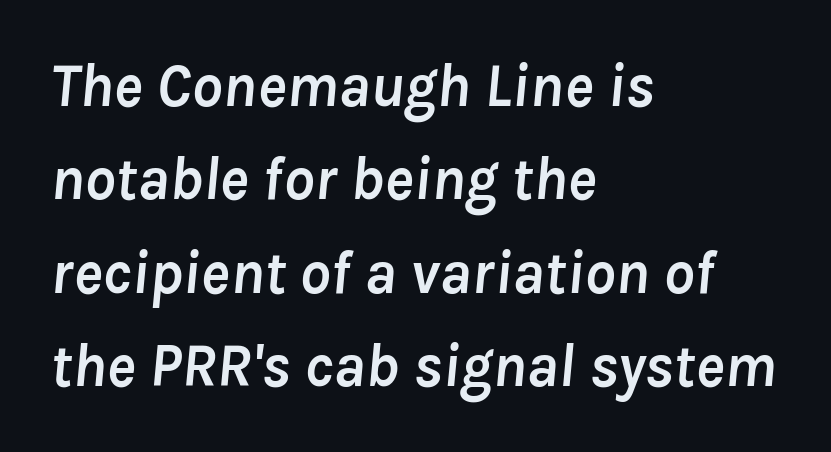
{"italic": "yes", "lean": "right", "slant_degrees": 8, "bold": "yes", "weight": "semibold", "width": "normal", "stroke_contrast": "low", "x_height": "medium", "monospaced": "no", "underline": "no", "align": "left", "line_spacing": "normal", "line_spacing_ratio": 1.53, "letter_spacing": "normal", "letter_spacing_em": 0.0, "glyph_px": 61}
